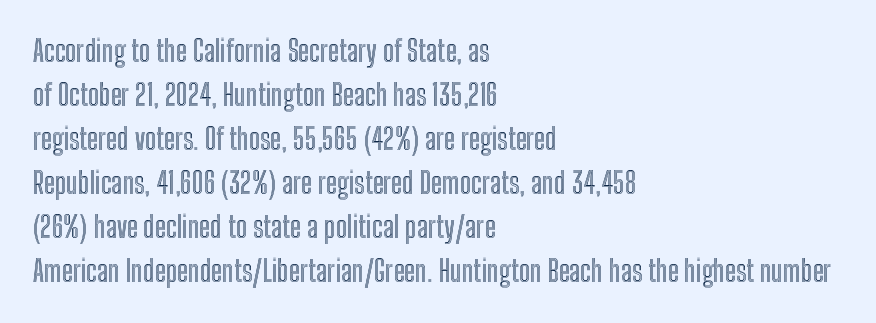
Q: Is the text italic (slanted)? A: No, it is upright.
Q: Is the text underlined? A: No.
Q: How is the paragraph aligned? A: Left-aligned.
Q: Is the spacing between letters normal or unusually wide? A: Normal.
Q: Is the spacing between lines tight, normal or loose? A: Normal.
Q: Width (condensed, normal, or wide)? A: Condensed.
Q: x-height? A: Medium.
Q: Monospaced? A: No.
